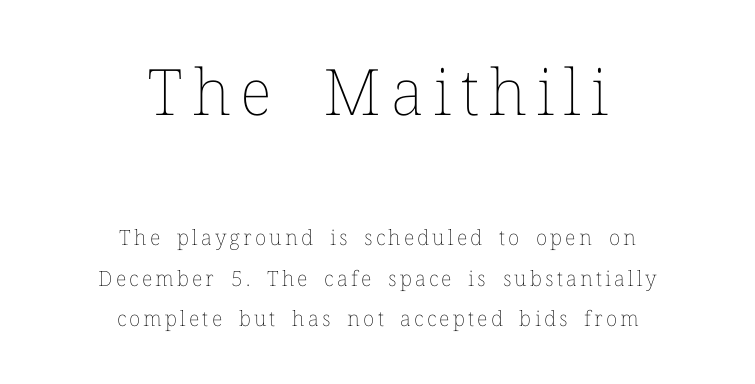
Q: Is the text bold? A: No.
Q: Is the text italic (slanted)? A: No, it is upright.
Q: Is the text underlined? A: No.
Q: How is the paragraph aligned? A: Centered.
Q: Is the spacing between lines tight, normal or loose? A: Loose.
Q: Which block of text is set in a larger size, the first (top) or the second (bottom)? A: The first (top) one.
Q: Width (condensed, normal, or wide)? A: Normal.
Q: Stroke contrast? A: Low.
Q: x-height? A: Medium.
Q: Monospaced? A: No.
